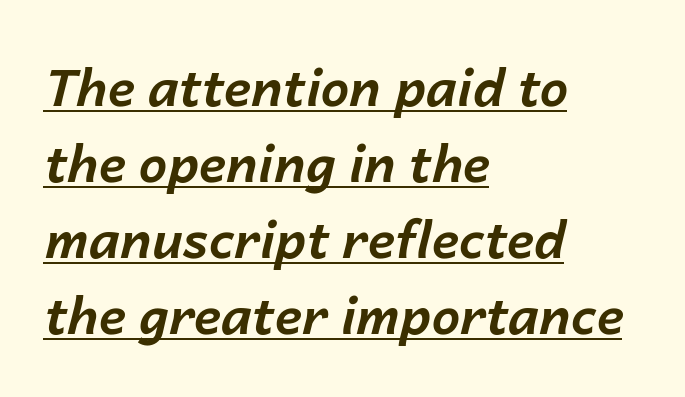
Q: Is the text bold? A: Yes.
Q: Is the text italic (slanted)? A: Yes, it leans right by about 14 degrees.
Q: Is the text underlined? A: Yes.
Q: How is the paragraph aligned? A: Left-aligned.
Q: Is the spacing between letters normal or unusually wide? A: Normal.
Q: Is the spacing between lines tight, normal or loose? A: Normal.
Q: Width (condensed, normal, or wide)? A: Normal.
Q: Stroke contrast? A: Low.
Q: x-height? A: Medium.
Q: Monospaced? A: No.
